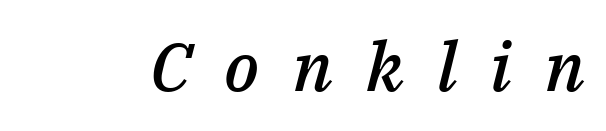
The image shows 68 px semibold type, italic (leaning right); set unusually wide letter spacing (+0.49 em), not underlined; medium stroke contrast and a medium x-height.
